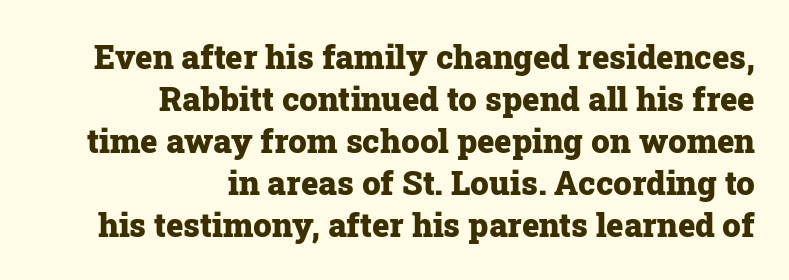
Between one letter and the next there's only the usual sliver of space. Horizontally, the lines are justified to the trailing edge only. Unlike italic type, these characters show no tilt at all. Chunky letters — that's bold for sure. The passage shown is not underscored anywhere.
